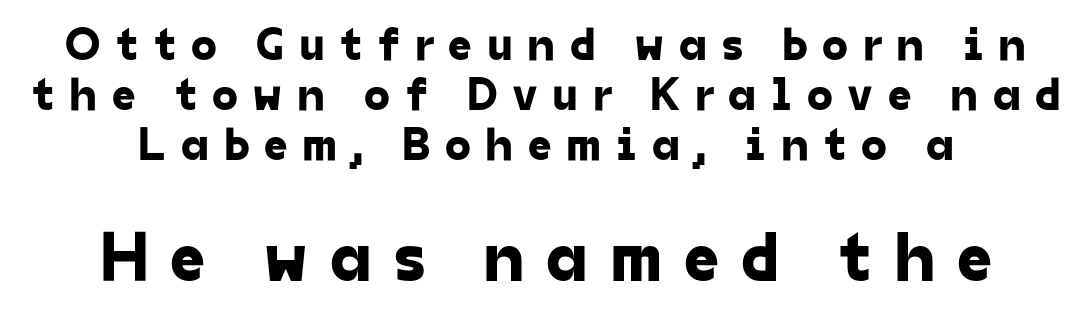
The image shows 70 px sans-serif type; set tight line spacing (1.06x), unusually wide letter spacing (+0.31 em), not underlined; the second (bottom) block is 1.49x larger; low stroke contrast and a medium x-height.
